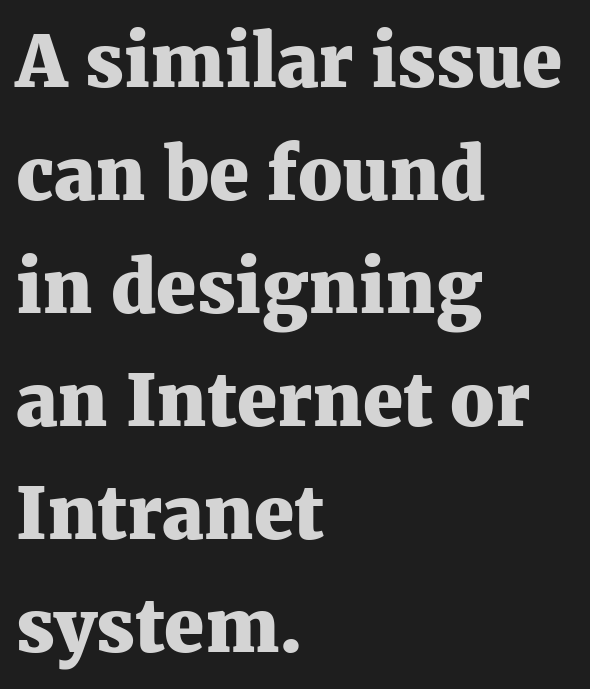
{"serif": "yes", "italic": "no", "bold": "yes", "weight": "heavy", "width": "normal", "stroke_contrast": "medium", "x_height": "medium", "monospaced": "no", "underline": "no", "align": "left", "line_spacing": "normal", "line_spacing_ratio": 1.57, "letter_spacing": "normal", "letter_spacing_em": 0.0, "glyph_px": 72}
